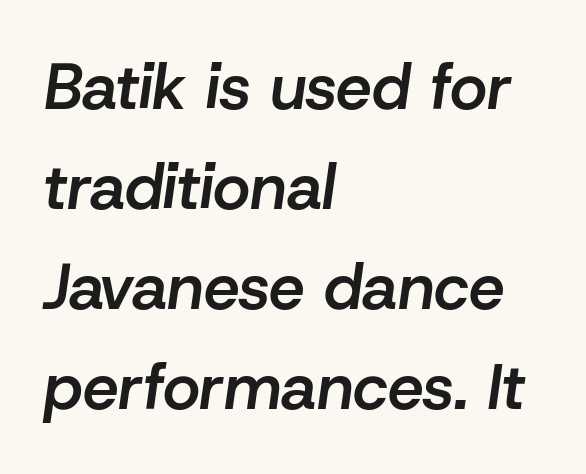
{"italic": "yes", "lean": "right", "slant_degrees": 8, "bold": "semi", "weight": "semibold", "width": "normal", "stroke_contrast": "low", "x_height": "medium", "monospaced": "no", "underline": "no", "align": "left", "line_spacing": "normal", "line_spacing_ratio": 1.56, "letter_spacing": "normal", "letter_spacing_em": 0.0, "glyph_px": 64}
